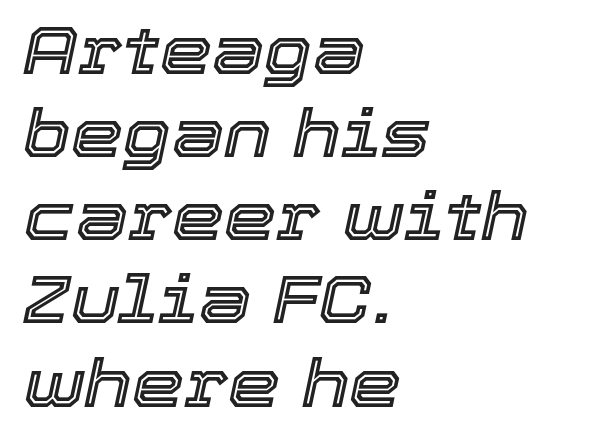
{"italic": "yes", "lean": "right", "slant_degrees": 12, "width": "normal", "x_height": "medium", "monospaced": "no", "underline": "no", "align": "left", "line_spacing": "normal", "line_spacing_ratio": 1.26, "letter_spacing": "normal", "letter_spacing_em": 0.0, "glyph_px": 66}
